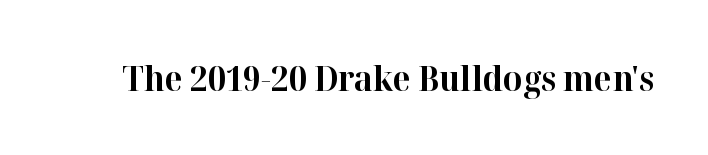
{"serif": "yes", "italic": "no", "bold": "yes", "weight": "bold", "width": "normal", "stroke_contrast": "high", "x_height": "medium", "monospaced": "no", "underline": "no", "letter_spacing": "normal", "letter_spacing_em": 0.0, "glyph_px": 34}
